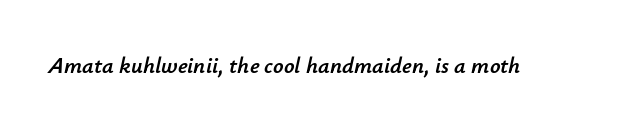
{"italic": "yes", "lean": "right", "slant_degrees": 12, "underline": "no", "letter_spacing": "normal", "letter_spacing_em": 0.0, "glyph_px": 23}
